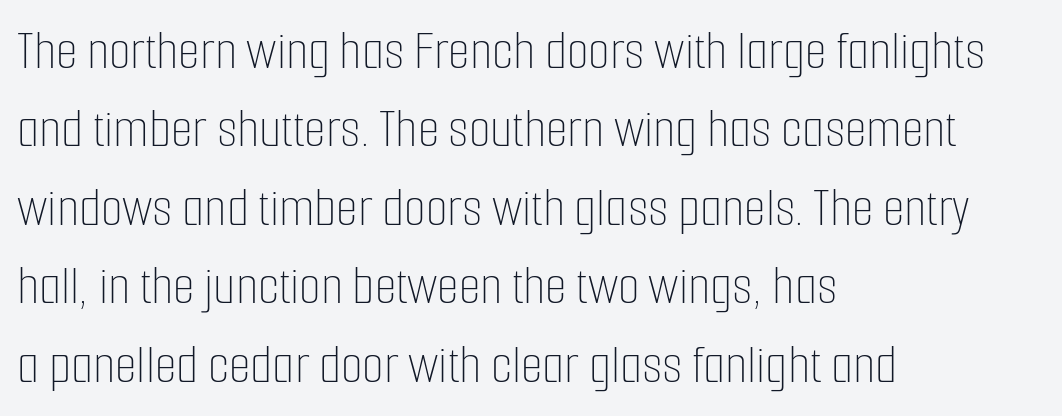
Heft: none added — not bold. Short note: letters normally spaced. Which margin do the lines hug? The left one — the right edge is uneven. Rows of type keep a routine distance in the vertical direction.
